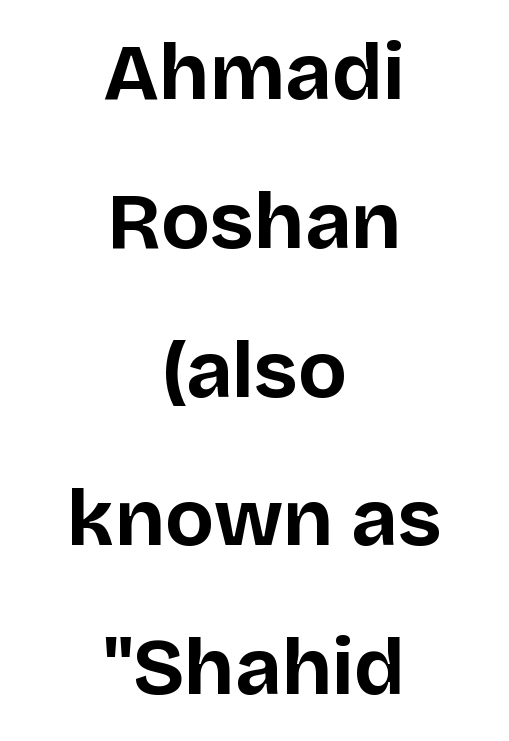
{"serif": "no", "italic": "no", "bold": "yes", "weight": "bold", "width": "normal", "stroke_contrast": "low", "x_height": "large", "monospaced": "no", "underline": "no", "align": "center", "line_spacing_ratio": 1.86, "letter_spacing": "normal", "letter_spacing_em": 0.0, "glyph_px": 80}
